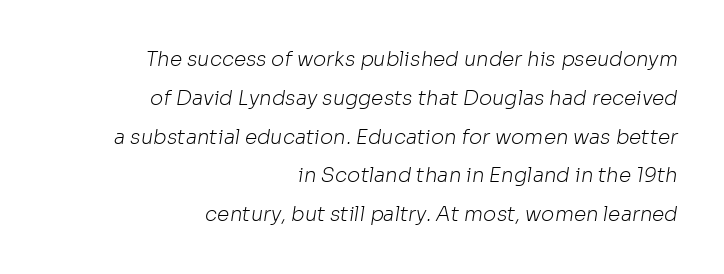
The vertical gap from one line to the next is large. The space beneath each line is pristine and unruled. Weight: regular or lighter. Does the copy run flush right? Yes — the right margin is perfectly even.
